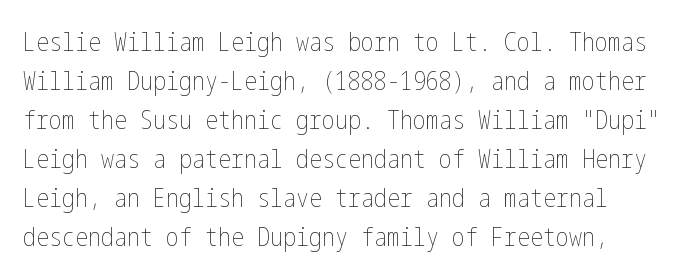
The image shows 26 px text type, upright; set normal line spacing (1.5x), normal letter spacing, not underlined.
